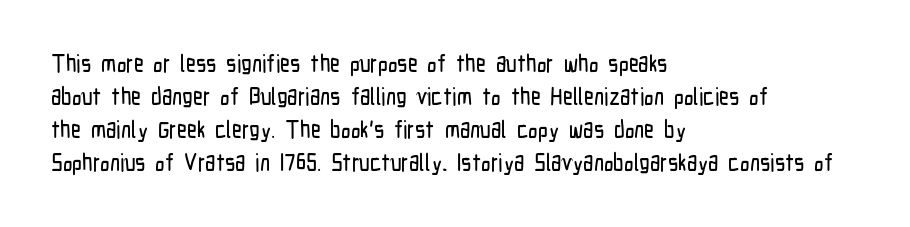
The lines are quadded left. Does extra space separate the letters? No, they use regular spacing. Tall strokes in this sample are plumb rather than angled. Notice how descenders clear the ascenders below comfortably — that's standard leading. This rendering features lettering with no underline.
